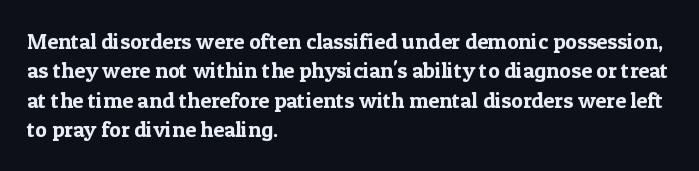
{"italic": "no", "underline": "no", "align": "left", "line_spacing": "normal", "line_spacing_ratio": 1.34, "letter_spacing": "normal", "letter_spacing_em": 0.0, "glyph_px": 22}
